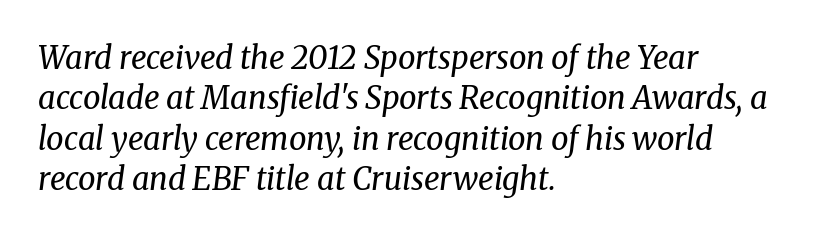
The lines are quadded left. The passage shown is typed in a proportional face where columns would drift. Letters have the restrained weight of plain body copy at most. A serif font was chosen for this passage.
